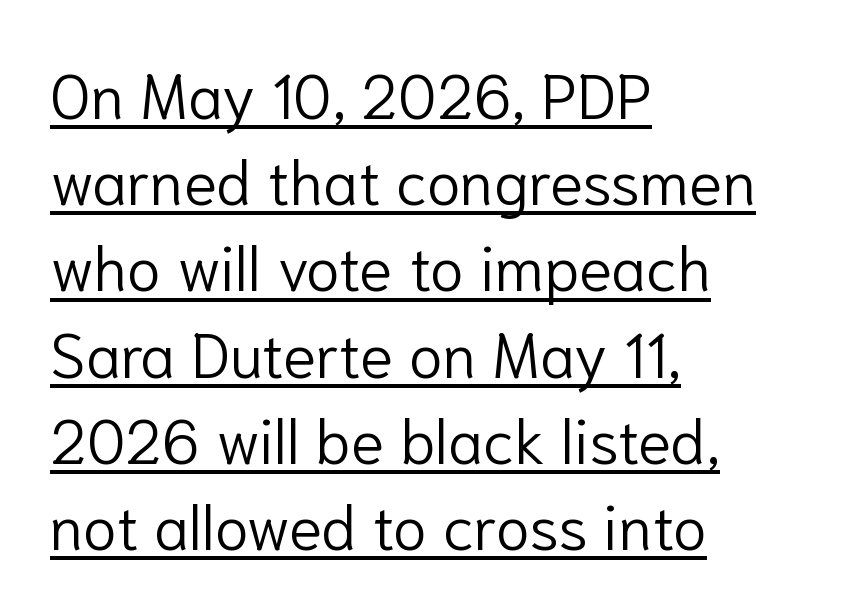
The image shows 62 px light sans-serif type, upright; set left-aligned, normal line spacing (1.39x), normal letter spacing, underlined; low stroke contrast and a medium x-height.
